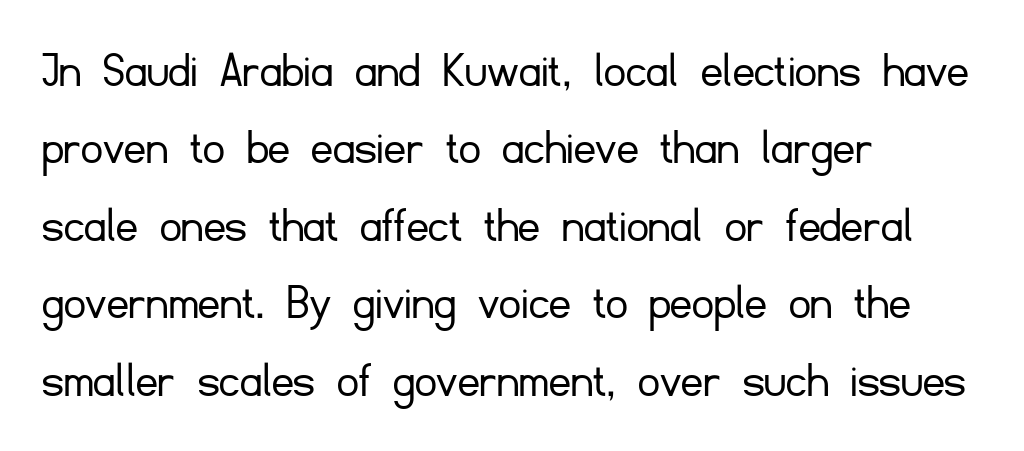
{"serif": "no", "italic": "no", "bold": "no", "weight": "light", "width": "normal", "stroke_contrast": "low", "x_height": "small", "monospaced": "no", "underline": "no", "align": "left", "line_spacing": "normal", "line_spacing_ratio": 1.46, "letter_spacing": "normal", "letter_spacing_em": 0.0, "glyph_px": 53}
